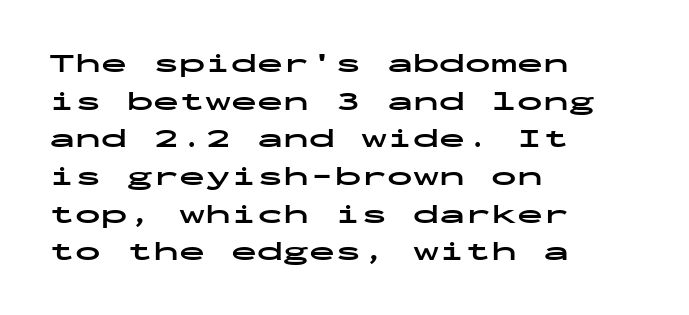
Q: Is the text bold? A: Yes.
Q: Is the text italic (slanted)? A: No, it is upright.
Q: Is the text underlined? A: No.
Q: How is the paragraph aligned? A: Left-aligned.
Q: Is the spacing between letters normal or unusually wide? A: Normal.
Q: Is the spacing between lines tight, normal or loose? A: Normal.
